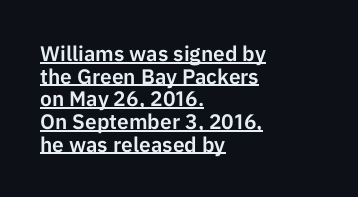
{"italic": "no", "underline": "yes", "align": "left", "line_spacing": "tight", "line_spacing_ratio": 1.08, "letter_spacing": "normal", "letter_spacing_em": 0.0, "glyph_px": 21}
